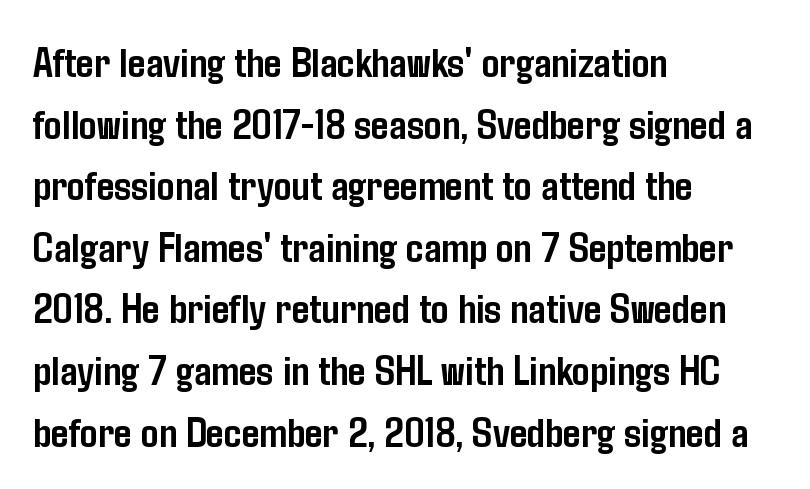
{"serif": "no", "italic": "no", "bold": "yes", "weight": "semibold", "width": "condensed", "stroke_contrast": "low", "x_height": "medium", "monospaced": "no", "underline": "no", "align": "left", "line_spacing": "normal", "line_spacing_ratio": 1.4, "letter_spacing": "normal", "letter_spacing_em": 0.0, "glyph_px": 44}
